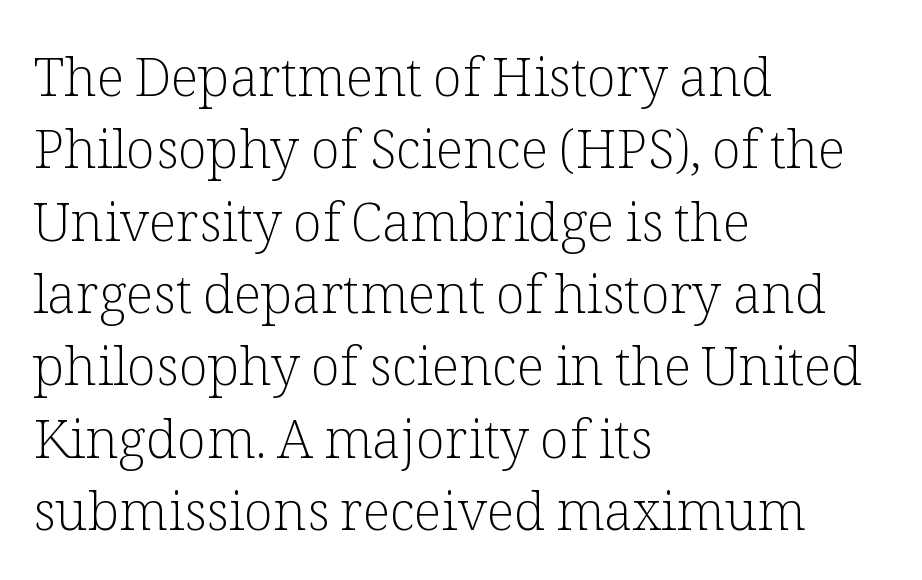
Q: Is the text bold? A: No.
Q: Is the text italic (slanted)? A: No, it is upright.
Q: Is the typeface a serif or a sans-serif typeface? A: Serif.
Q: Is the text underlined? A: No.
Q: How is the paragraph aligned? A: Left-aligned.
Q: Is the spacing between letters normal or unusually wide? A: Normal.
Q: Is the spacing between lines tight, normal or loose? A: Normal.
Q: Width (condensed, normal, or wide)? A: Normal.
Q: Stroke contrast? A: Low.
Q: x-height? A: Medium.
Q: Monospaced? A: No.
